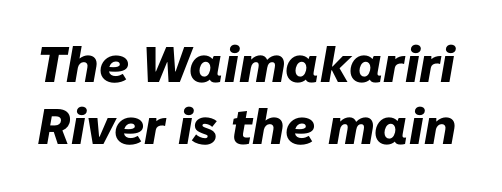
Q: Is the text bold? A: Yes.
Q: Is the text italic (slanted)? A: Yes, it leans right by about 10 degrees.
Q: Is the text underlined? A: No.
Q: Is the spacing between letters normal or unusually wide? A: Normal.
Q: Is the spacing between lines tight, normal or loose? A: Normal.
Q: Width (condensed, normal, or wide)? A: Normal.
Q: Stroke contrast? A: Low.
Q: x-height? A: Medium.
Q: Monospaced? A: No.
